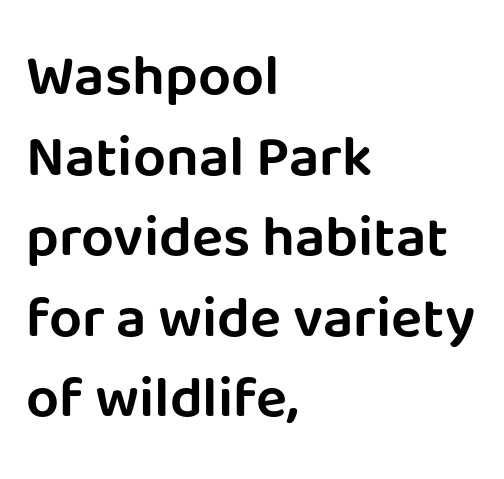
Q: Is the text italic (slanted)? A: No, it is upright.
Q: Is the typeface a serif or a sans-serif typeface? A: Sans-serif.
Q: Is the text underlined? A: No.
Q: How is the paragraph aligned? A: Left-aligned.
Q: Is the spacing between letters normal or unusually wide? A: Normal.
Q: Is the spacing between lines tight, normal or loose? A: Normal.
Q: Width (condensed, normal, or wide)? A: Normal.
Q: Stroke contrast? A: Low.
Q: x-height? A: Large.
Q: Monospaced? A: No.
